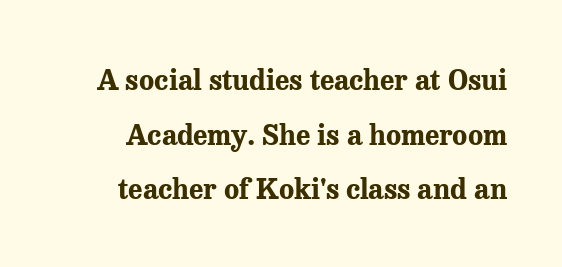
{"serif": "yes", "italic": "no", "bold": "yes", "weight": "bold", "width": "normal", "stroke_contrast": "medium", "x_height": "medium", "monospaced": "no", "underline": "no", "line_spacing": "loose", "line_spacing_ratio": 1.95, "letter_spacing": "normal", "letter_spacing_em": 0.0, "glyph_px": 28}
